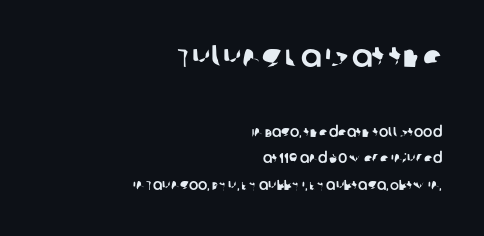
Of the two passages, the one on top uses the larger point size. Looks like regular typesetting: each glyph gets only the width it needs. The tracking reads as untouched default to a designer's eye. Layout note: lines flush right. Underlining? Definitely not there.
